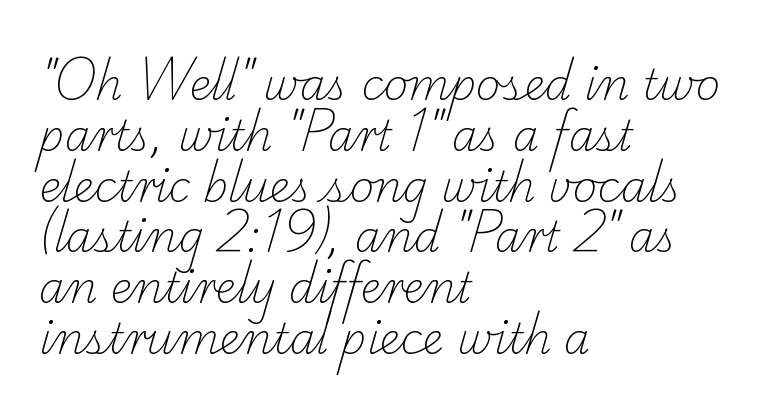
{"serif": "yes", "bold": "no", "weight": "light", "width": "normal", "stroke_contrast": "low", "x_height": "small", "monospaced": "no", "underline": "no", "align": "left", "line_spacing_ratio": 1.21, "letter_spacing": "normal", "letter_spacing_em": 0.0, "glyph_px": 42}
